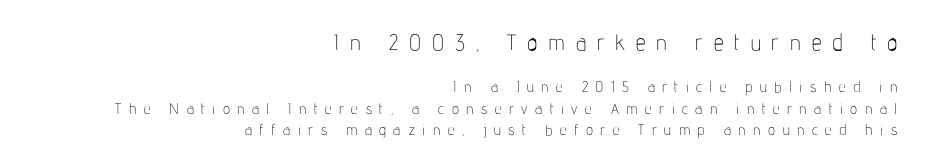
The image shows 22 px text type, upright; set right-aligned, normal line spacing (1.44x), unusually wide letter spacing (+0.5 em), not underlined; the first (top) block is 1.47x larger.
